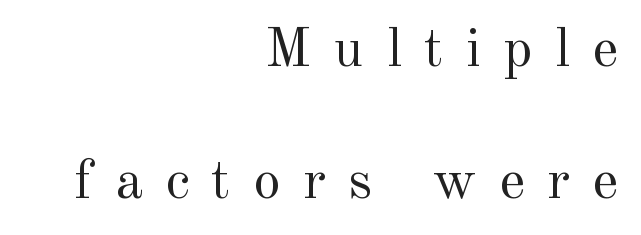
The image shows 56 px regular-weight serif type, upright; set right-aligned, loose line spacing (2.35x), unusually wide letter spacing (+0.4 em), not underlined; a small x-height.
